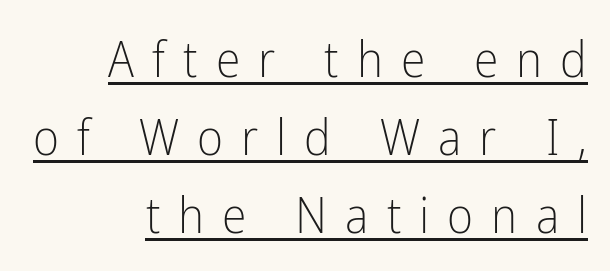
The strokes are not fattened; the text isn't bold. Nope, no serifs anywhere on these letters. The block of text has a typical density, with ordinary space between rows. Does extra space separate the letters? Yes, quite a lot of it.
